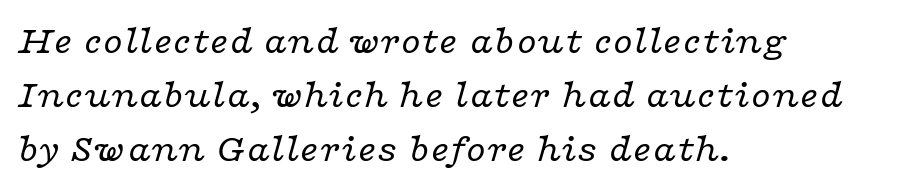
Q: Is the text bold? A: No.
Q: Is the text italic (slanted)? A: Yes, it leans right by about 16 degrees.
Q: Is the typeface a serif or a sans-serif typeface? A: Serif.
Q: Is the text underlined? A: No.
Q: How is the paragraph aligned? A: Left-aligned.
Q: Is the spacing between letters normal or unusually wide? A: Normal.
Q: Is the spacing between lines tight, normal or loose? A: Normal.
Q: Width (condensed, normal, or wide)? A: Wide.
Q: Stroke contrast? A: Low.
Q: x-height? A: Medium.
Q: Monospaced? A: No.
